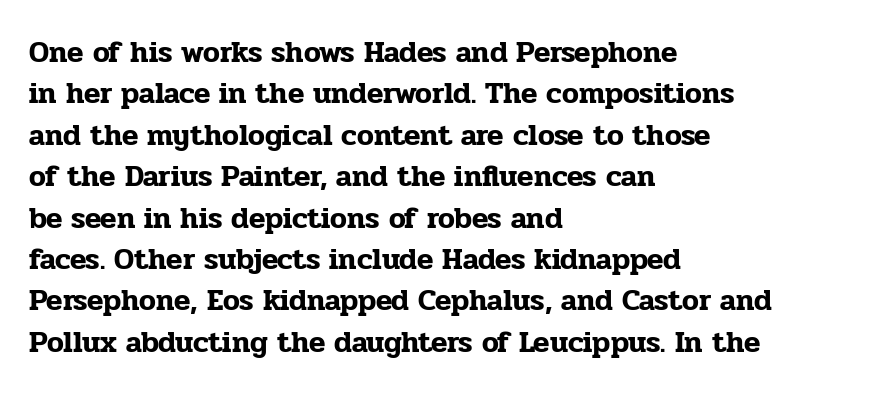
The image shows 30 px serif type, upright; set left-aligned, normal line spacing (1.38x), normal letter spacing, not underlined; low stroke contrast and a medium x-height.
